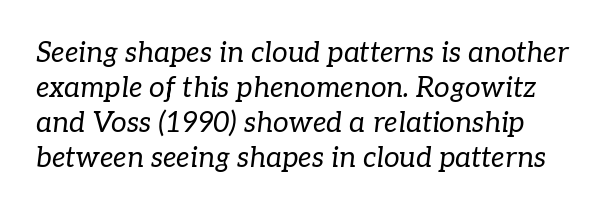
The image shows 28 px regular-weight serif type, italic (leaning right); set normal line spacing (1.25x), normal letter spacing, not underlined; low stroke contrast and a medium x-height.
